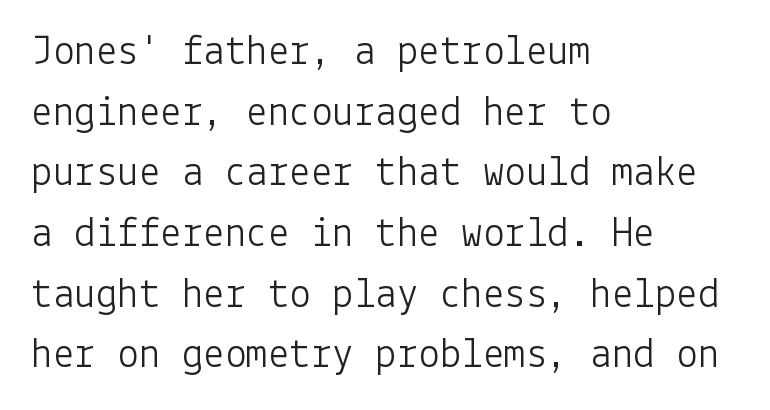
The image shows 43 px light sans-serif type, upright; set left-aligned, normal line spacing (1.41x), normal letter spacing, not underlined; low stroke contrast and a medium x-height.
